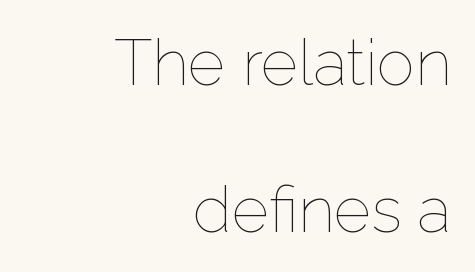
In terms of leading, this rendering errs on the spacious side. Ink coverage per letter is moderate at most. Beneath every word, the page is bare. Rendered with straight, roman letterforms.
